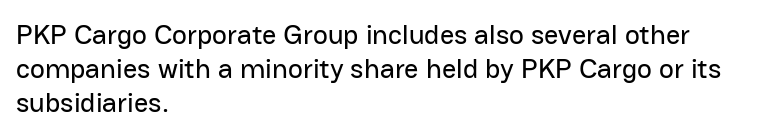
The image shows 28 px sans-serif type, upright; set left-aligned, line spacing 1.22x, normal letter spacing, not underlined; low stroke contrast and a medium x-height.
